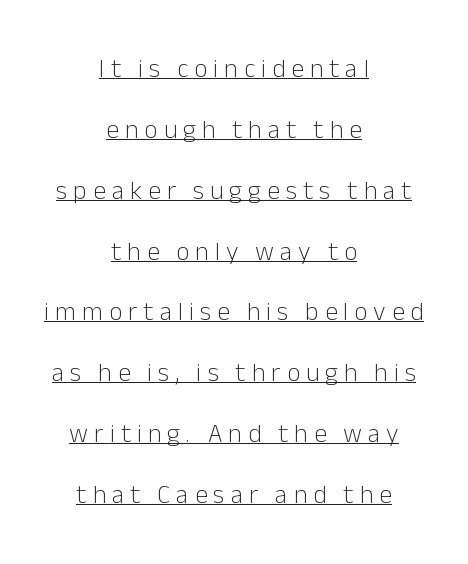
{"italic": "no", "bold": "no", "underline": "yes", "align": "center", "line_spacing": "loose", "line_spacing_ratio": 2.34, "letter_spacing": "wide", "letter_spacing_em": 0.23, "glyph_px": 26}
